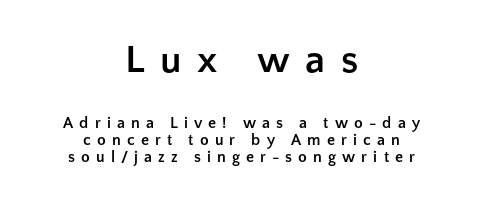
The image shows 40 px semibold sans-serif type, upright; set centered, tight line spacing (1.09x), unusually wide letter spacing (+0.38 em), not underlined; the first (top) block is 2.5x larger; low stroke contrast and a medium x-height.
